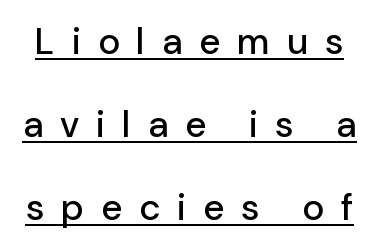
Q: Is the text italic (slanted)? A: No, it is upright.
Q: Is the typeface a serif or a sans-serif typeface? A: Sans-serif.
Q: Is the text underlined? A: Yes.
Q: Is the spacing between letters normal or unusually wide? A: Unusually wide.
Q: Is the spacing between lines tight, normal or loose? A: Loose.
Q: Width (condensed, normal, or wide)? A: Normal.
Q: Stroke contrast? A: Low.
Q: x-height? A: Medium.
Q: Monospaced? A: No.
